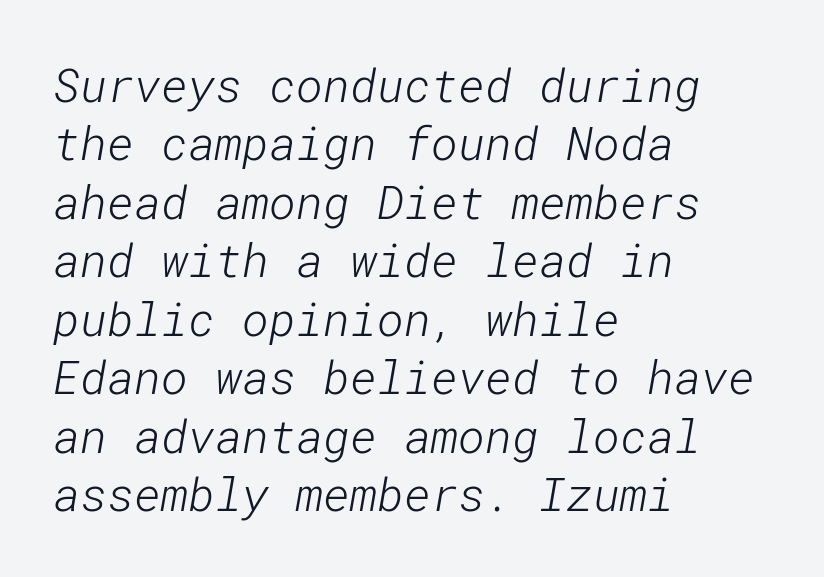
Q: Is the text bold? A: No.
Q: Is the typeface a serif or a sans-serif typeface? A: Sans-serif.
Q: Is the text underlined? A: No.
Q: How is the paragraph aligned? A: Left-aligned.
Q: Is the spacing between letters normal or unusually wide? A: Normal.
Q: Is the spacing between lines tight, normal or loose? A: Normal.
Q: Width (condensed, normal, or wide)? A: Normal.
Q: Stroke contrast? A: Low.
Q: x-height? A: Medium.
